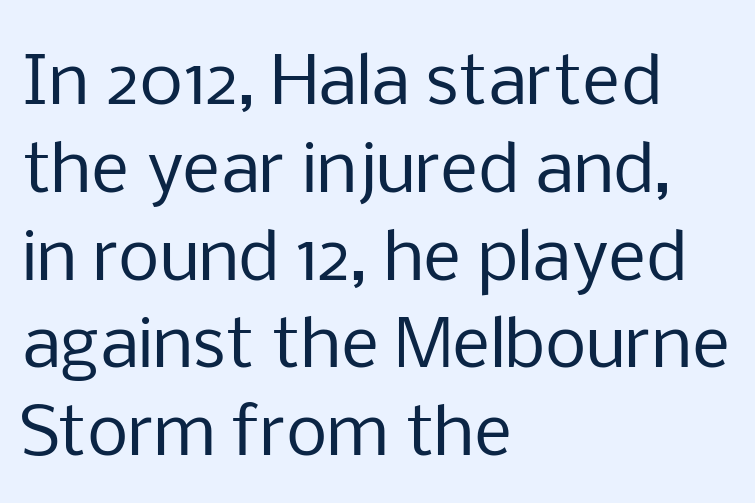
Q: Is the text bold? A: No.
Q: Is the text italic (slanted)? A: No, it is upright.
Q: Is the typeface a serif or a sans-serif typeface? A: Sans-serif.
Q: Is the text underlined? A: No.
Q: How is the paragraph aligned? A: Left-aligned.
Q: Is the spacing between letters normal or unusually wide? A: Normal.
Q: Is the spacing between lines tight, normal or loose? A: Normal.
Q: Width (condensed, normal, or wide)? A: Normal.
Q: Stroke contrast? A: Low.
Q: x-height? A: Medium.
Q: Monospaced? A: No.
